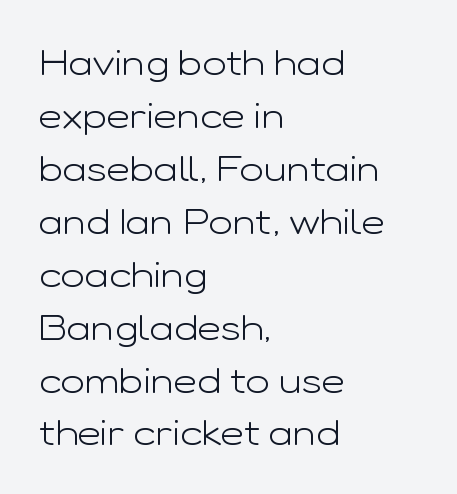
The image shows 36 px light, wide sans-serif type, upright; set left-aligned, normal line spacing (1.47x), normal letter spacing, not underlined; low stroke contrast and a medium x-height.
